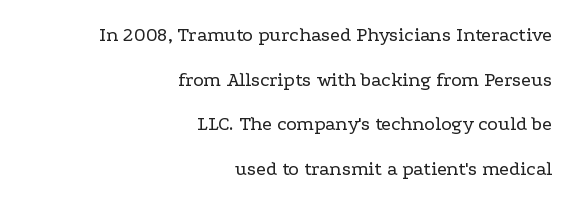
Layout note: lines flush right. If you measured baseline to baseline, you'd find a long distance. The strokes carry an ordinary text weight at most. Vertical strokes here are truly vertical.
